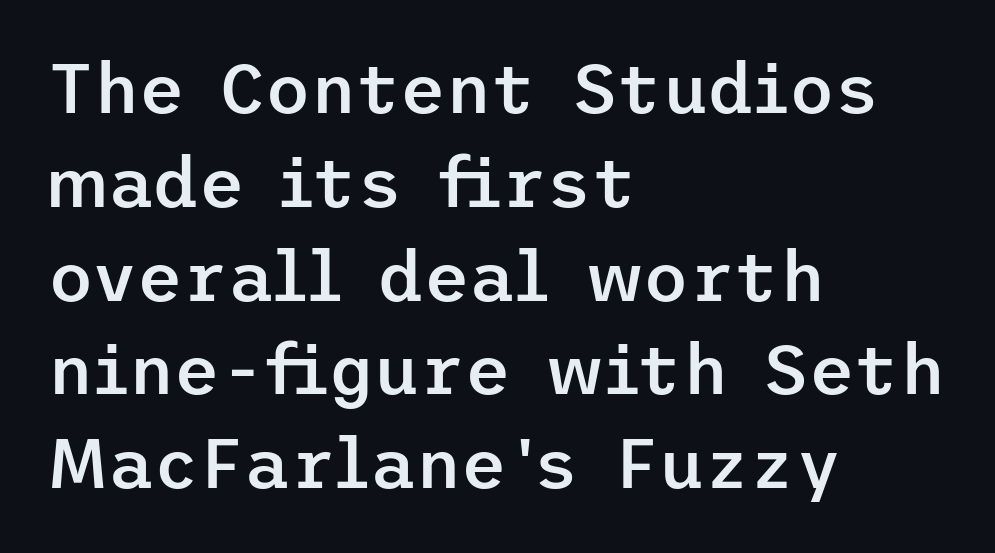
The image shows 70 px semibold sans-serif type, upright; set left-aligned, normal line spacing (1.34x), normal letter spacing, not underlined; low stroke contrast and a medium x-height.
